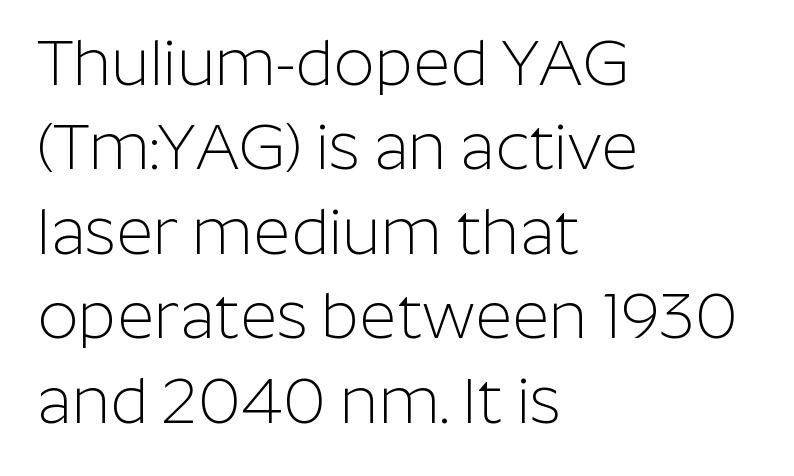
{"serif": "no", "italic": "no", "bold": "no", "weight": "light", "width": "normal", "stroke_contrast": "low", "x_height": "medium", "monospaced": "no", "underline": "no", "align": "left", "line_spacing": "normal", "line_spacing_ratio": 1.32, "letter_spacing": "normal", "letter_spacing_em": 0.0, "glyph_px": 64}
